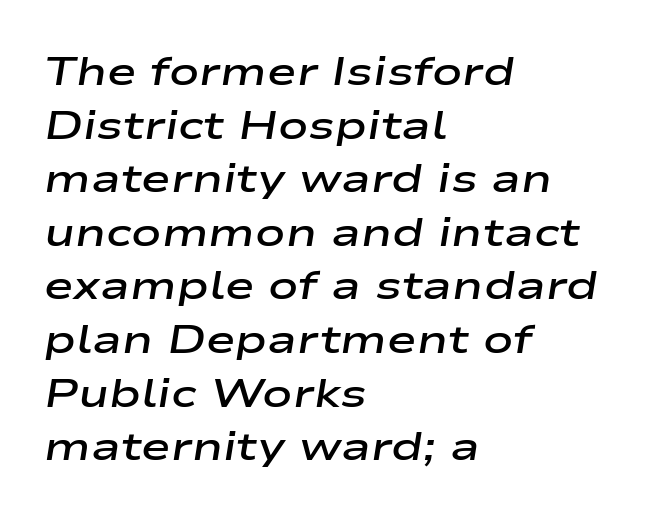
Horizontal bands of white between lines are of average thickness. Beneath every word, the page is bare. Spacing verdict: proportional, widths tailored to each character. Words appear dense and cohesive because spacing is normal.
